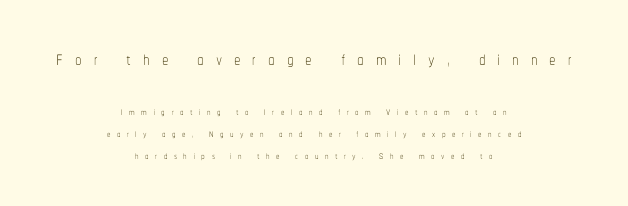
The image shows 26 px text type, upright; set centered, normal line spacing (1.57x), unusually wide letter spacing (+0.46 em), not underlined; the first (top) block is 1.86x larger.
